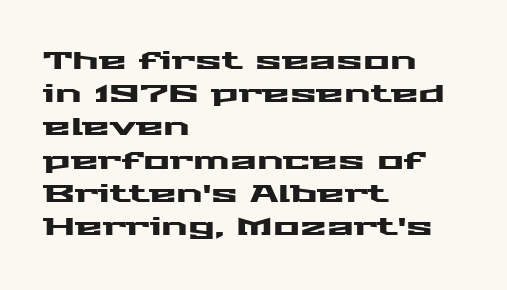
Students, observe: this is what conventionally led text looks like. Look at the tracking — it's just the regular setting, nothing added. The paragraph has a hard left edge and a soft right edge. Check under the words: just untouched page. The lettering holds an erect, upright posture throughout.
